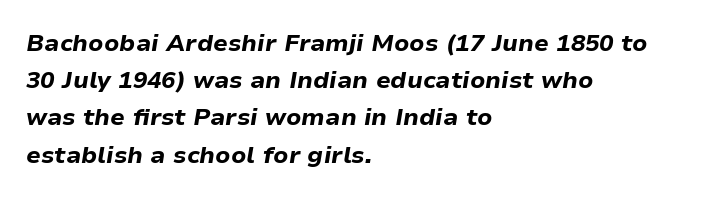
Q: Is the text bold? A: Yes.
Q: Is the text italic (slanted)? A: Yes, it leans right by about 9 degrees.
Q: Is the text underlined? A: No.
Q: How is the paragraph aligned? A: Left-aligned.
Q: Is the spacing between letters normal or unusually wide? A: Normal.
Q: Is the spacing between lines tight, normal or loose? A: Normal.
